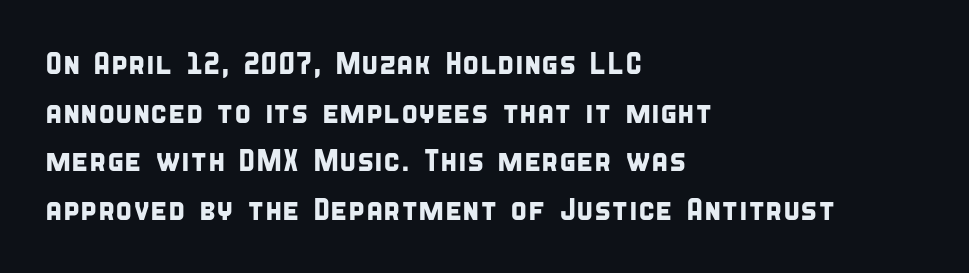
Q: Is the typeface a serif or a sans-serif typeface? A: Sans-serif.
Q: Is the text underlined? A: No.
Q: How is the paragraph aligned? A: Left-aligned.
Q: Is the spacing between letters normal or unusually wide? A: Normal.
Q: Is the spacing between lines tight, normal or loose? A: Normal.
Q: Width (condensed, normal, or wide)? A: Condensed.
Q: Stroke contrast? A: Low.
Q: x-height? A: Large.
Q: Monospaced? A: No.
